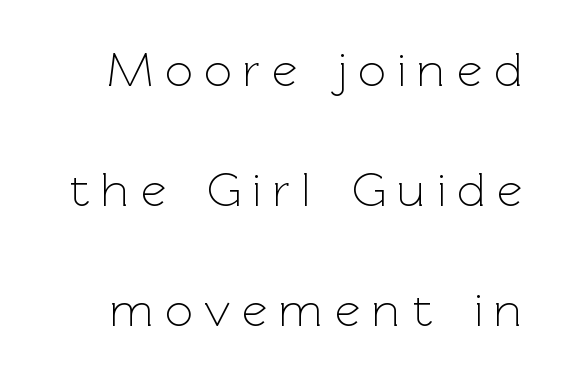
{"serif": "no", "italic": "no", "bold": "no", "weight": "light", "width": "normal", "x_height": "medium", "monospaced": "no", "underline": "no", "line_spacing": "loose", "line_spacing_ratio": 2.45, "letter_spacing": "wide", "letter_spacing_em": 0.24, "glyph_px": 49}
